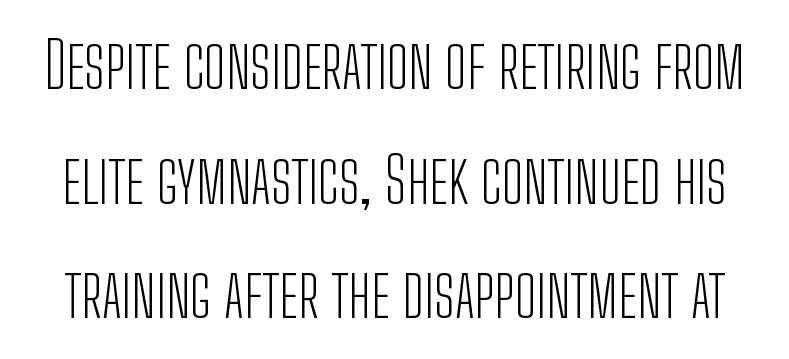
No chunkiness to these letters — they're not bold. Clear beneath every line of the passage. The type is set solid horizontally, with unmodified tracking. The face used here is proportionally spaced, like ordinary book or web type.
